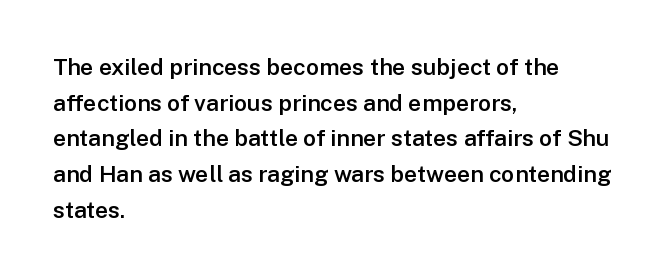
Notice how the passage keeps a crisp vertical edge on the left only. You could call the tracking neutral — neither tight nor loose. Compared with an ordinary text face, these strokes are moderately heavier — a semibold. No italicization has been applied; the sample stays upright.
